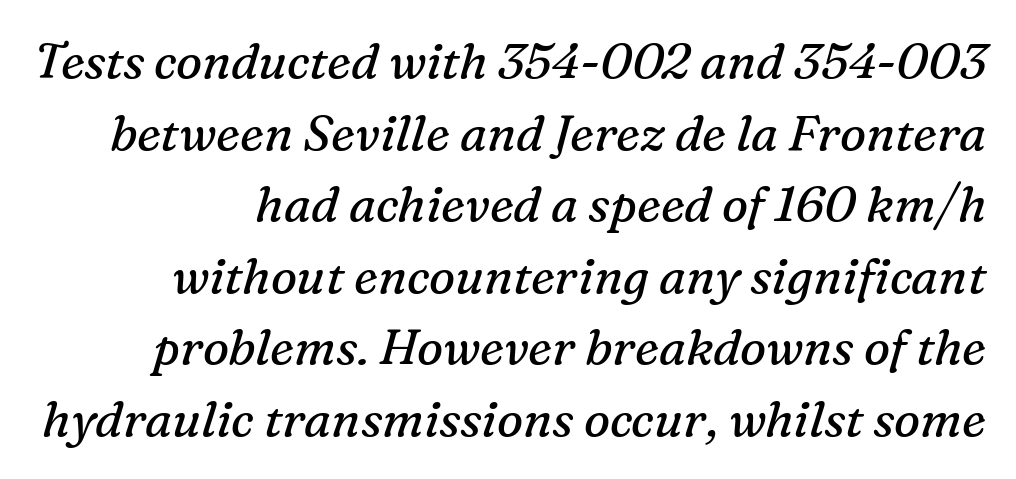
Q: Is the text bold? A: No.
Q: Is the text italic (slanted)? A: Yes, it leans right by about 16 degrees.
Q: Is the typeface a serif or a sans-serif typeface? A: Serif.
Q: Is the text underlined? A: No.
Q: How is the paragraph aligned? A: Right-aligned.
Q: Is the spacing between letters normal or unusually wide? A: Normal.
Q: Is the spacing between lines tight, normal or loose? A: Normal.
Q: Width (condensed, normal, or wide)? A: Normal.
Q: Stroke contrast? A: Medium.
Q: x-height? A: Medium.
Q: Monospaced? A: No.
